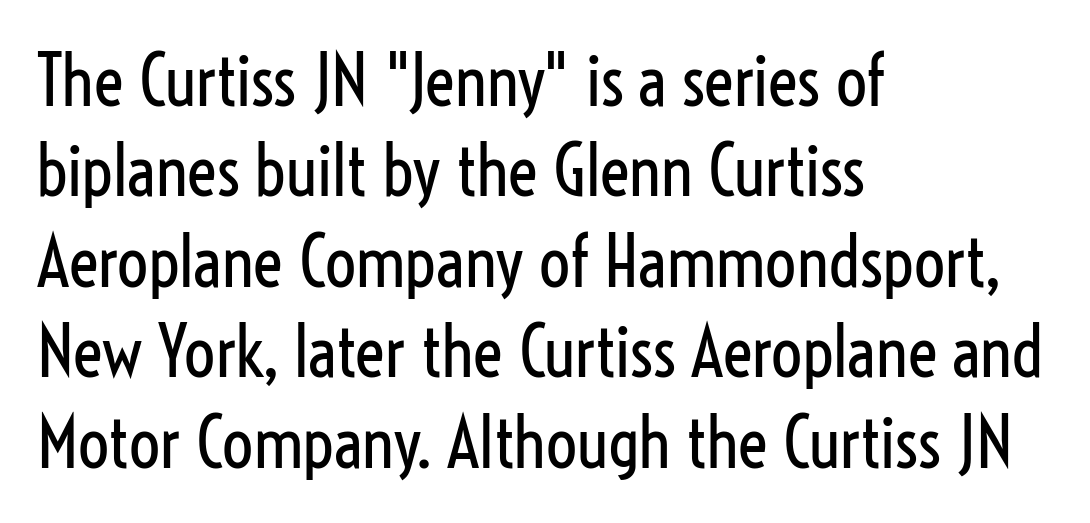
The rendering uses natural spacing where letterforms have individual widths. Normally led — the rows are evenly, conventionally spaced. The passage is arranged the way most books set body copy — flush left. The type is set solid horizontally, with unmodified tracking.
